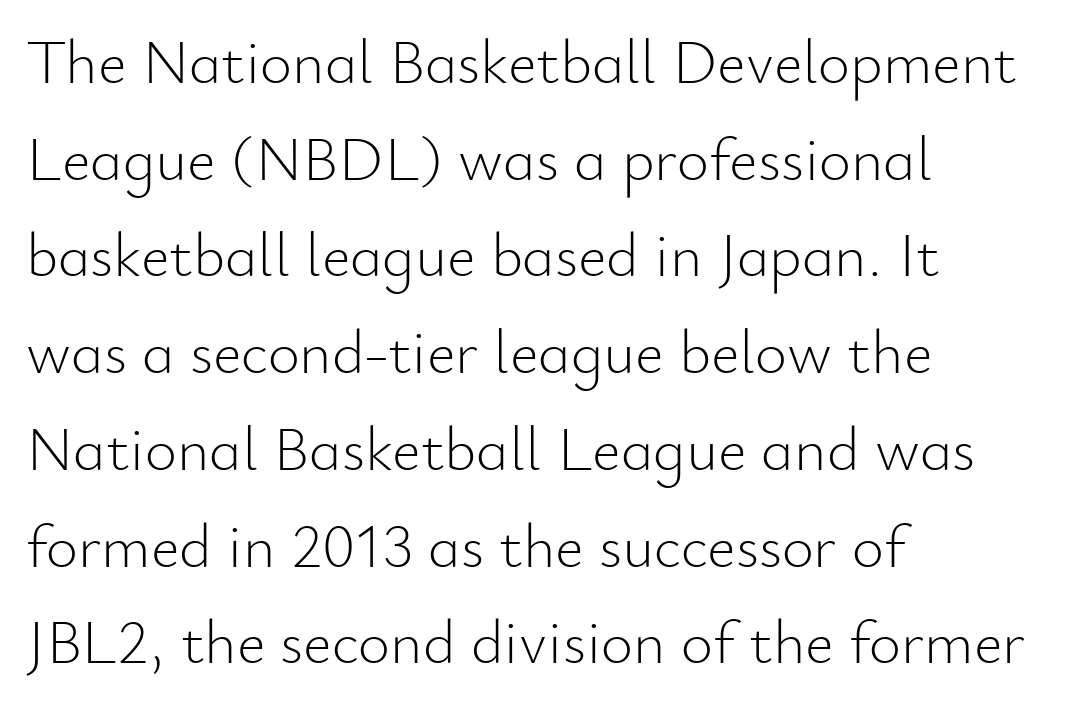
{"serif": "no", "italic": "no", "bold": "no", "weight": "light", "width": "normal", "stroke_contrast": "low", "x_height": "small", "monospaced": "no", "underline": "no", "align": "left", "line_spacing": "normal", "line_spacing_ratio": 1.56, "letter_spacing": "normal", "letter_spacing_em": 0.0, "glyph_px": 62}
